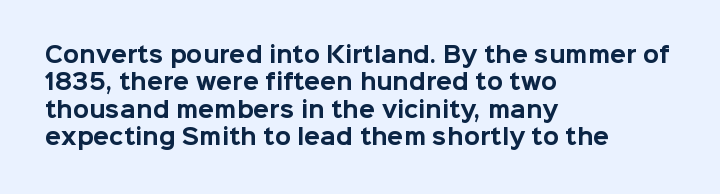
The rendering anchors every line to the left-hand side. This is the regular roman posture of the typeface. A normal amount of white space separates one row of letters from the next. The face used here is rendered with its standard letterfit. A clean baseline with only descenders dipping below it. The sample has been set heavy, in full bold.
